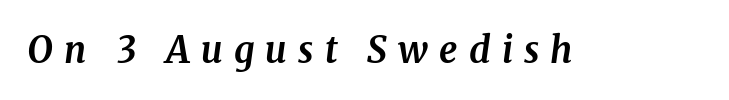
A typesetter would call this proportional, since set widths differ per character. I'd call this a serif setting — the letters wear small feet. You'd pick this weight for a headline — it's a proper bold. Glyph-to-glyph distance is far greater than everyday printed text. Characters are canted at an angle relative to the baseline's perpendicular. Bare-footed words on every line.
